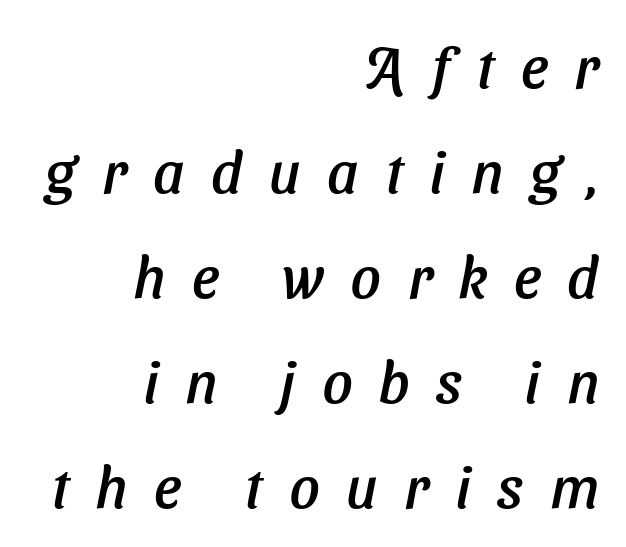
Q: Is the text italic (slanted)? A: Yes, it leans right by about 11 degrees.
Q: Is the text underlined? A: No.
Q: How is the paragraph aligned? A: Right-aligned.
Q: Is the spacing between letters normal or unusually wide? A: Unusually wide.
Q: Width (condensed, normal, or wide)? A: Normal.
Q: Stroke contrast? A: Low.
Q: x-height? A: Medium.
Q: Monospaced? A: No.
